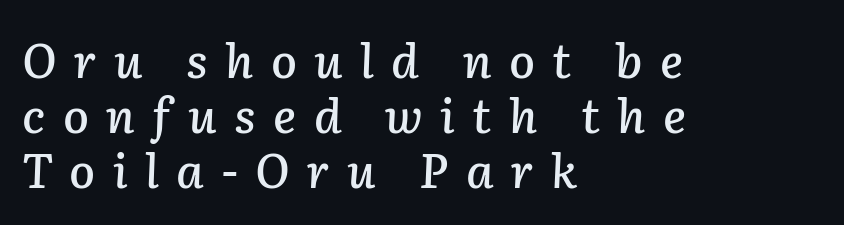
Q: Is the text italic (slanted)? A: Yes, it leans right by about 2 degrees.
Q: Is the text underlined? A: No.
Q: How is the paragraph aligned? A: Left-aligned.
Q: Is the spacing between letters normal or unusually wide? A: Unusually wide.
Q: Width (condensed, normal, or wide)? A: Normal.
Q: Stroke contrast? A: Low.
Q: x-height? A: Medium.
Q: Monospaced? A: No.
